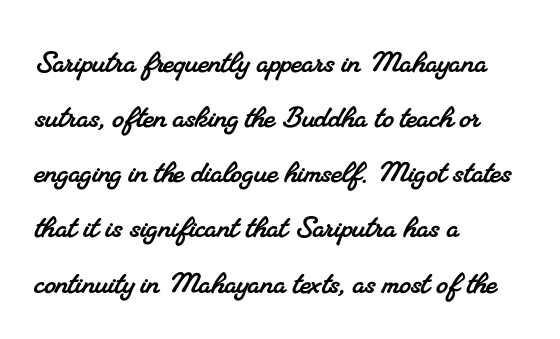
{"serif": "yes", "width": "normal", "stroke_contrast": "medium", "x_height": "small", "monospaced": "no", "underline": "no", "align": "left", "line_spacing": "normal", "line_spacing_ratio": 1.49, "letter_spacing": "normal", "letter_spacing_em": 0.0, "glyph_px": 37}
